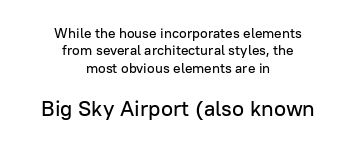
The image shows 22 px text type, upright; set centered, line spacing 1.24x, normal letter spacing, not underlined; the second (bottom) block is 1.57x larger.
